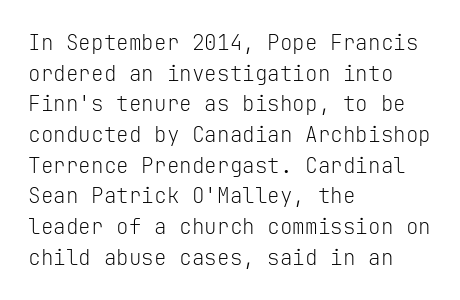
The strip under each line holds only bare page. The lines in this sample share a left origin and differ only in where they stop. The block of text has a typical density, with ordinary space between rows. A typesetter would call this zero additional tracking. Each stroke keeps to a modest, everyday thickness or less. Style check: upright.
